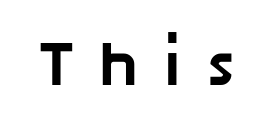
Q: Is the text bold? A: Yes.
Q: Is the typeface a serif or a sans-serif typeface? A: Sans-serif.
Q: Is the text underlined? A: No.
Q: Is the spacing between letters normal or unusually wide? A: Unusually wide.
Q: Width (condensed, normal, or wide)? A: Normal.
Q: Stroke contrast? A: Low.
Q: x-height? A: Medium.
Q: Monospaced? A: No.
